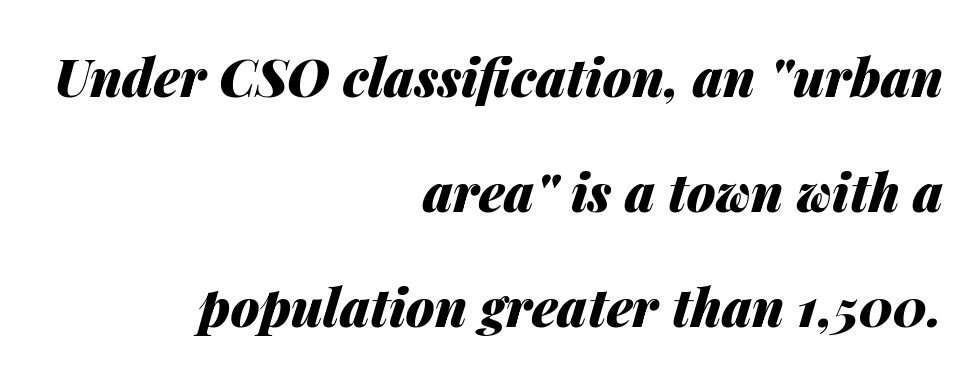
Q: Is the text bold? A: Yes.
Q: Is the text italic (slanted)? A: Yes, it leans right by about 14 degrees.
Q: Is the text underlined? A: No.
Q: How is the paragraph aligned? A: Right-aligned.
Q: Is the spacing between letters normal or unusually wide? A: Normal.
Q: Is the spacing between lines tight, normal or loose? A: Loose.
Q: Width (condensed, normal, or wide)? A: Normal.
Q: Stroke contrast? A: Medium.
Q: x-height? A: Medium.
Q: Monospaced? A: No.
